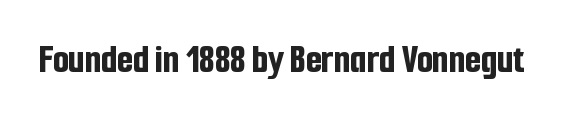
This rendering leaves character spacing at its baseline value. In terms of posture, this sample is upright. Grotesque or geometric, the face here clearly has no serifs. Heavy-handed strokes throughout: this text is bold. Think of a printed novel: that variable character pitch is what you see here. This rendering features lettering with no underline.
